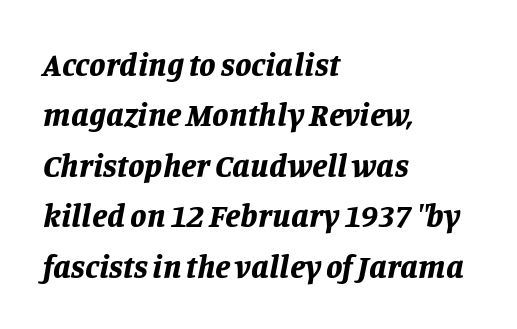
Q: Is the text bold? A: Yes.
Q: Is the text italic (slanted)? A: Yes, it leans right by about 11 degrees.
Q: Is the text underlined? A: No.
Q: How is the paragraph aligned? A: Left-aligned.
Q: Is the spacing between letters normal or unusually wide? A: Normal.
Q: Is the spacing between lines tight, normal or loose? A: Normal.
Q: Width (condensed, normal, or wide)? A: Normal.
Q: Stroke contrast? A: Low.
Q: x-height? A: Large.
Q: Monospaced? A: No.
